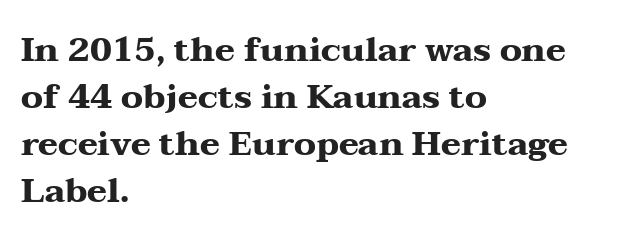
Look at the tracking — it's just the regular setting, nothing added. Notice how thick the strokes are: this is what a full bold looks like. Posture: upright roman. You can tell from the footed stems that serif type was used.
